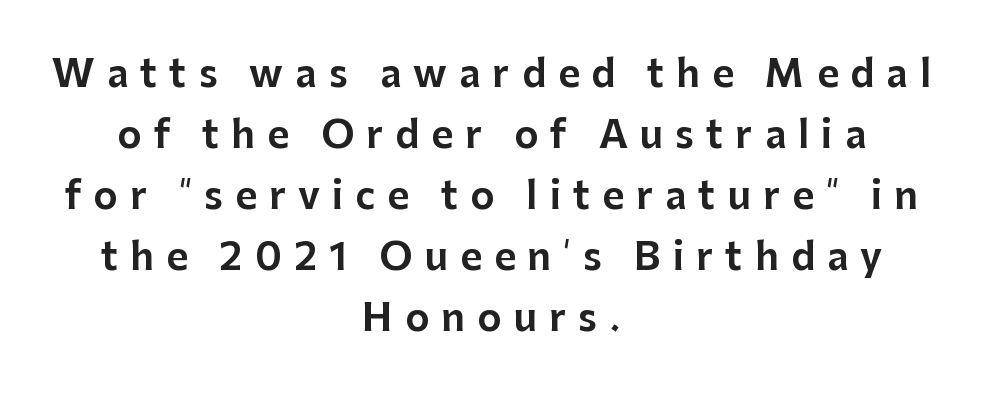
The image shows 37 px sans-serif type, upright; set centered, normal line spacing (1.65x), unusually wide letter spacing (+0.33 em), not underlined; low stroke contrast and a medium x-height.
